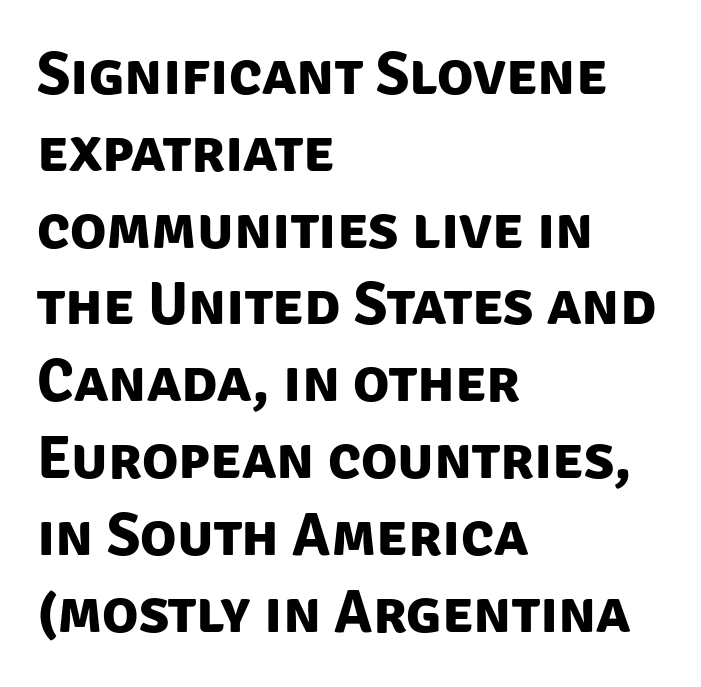
Q: Is the text bold? A: Yes.
Q: Is the typeface a serif or a sans-serif typeface? A: Sans-serif.
Q: Is the text underlined? A: No.
Q: How is the paragraph aligned? A: Left-aligned.
Q: Is the spacing between letters normal or unusually wide? A: Normal.
Q: Is the spacing between lines tight, normal or loose? A: Normal.
Q: Width (condensed, normal, or wide)? A: Normal.
Q: Stroke contrast? A: Low.
Q: x-height? A: Large.
Q: Monospaced? A: No.
